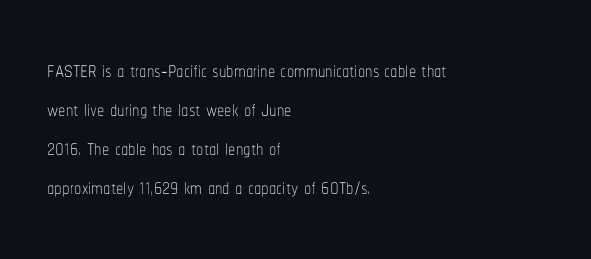
{"italic": "no", "bold": "no", "weight": "thin", "width": "condensed", "stroke_contrast": "low", "x_height": "medium", "monospaced": "no", "underline": "no", "align": "left", "line_spacing": "normal", "line_spacing_ratio": 1.34, "letter_spacing": "normal", "letter_spacing_em": 0.0, "glyph_px": 29}
